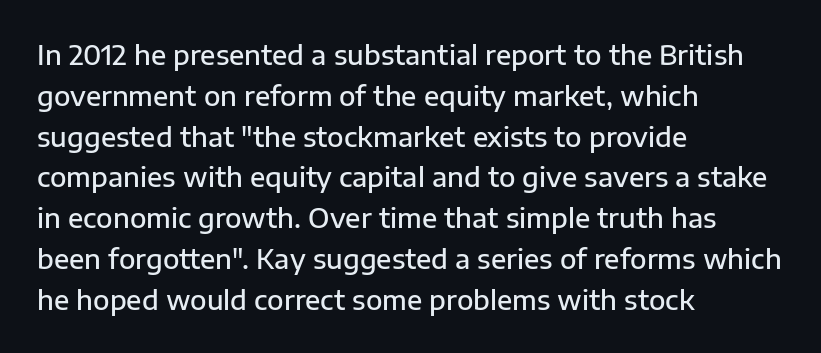
Q: Is the text bold? A: Semi-bold.
Q: Is the text italic (slanted)? A: No, it is upright.
Q: Is the text underlined? A: No.
Q: How is the paragraph aligned? A: Left-aligned.
Q: Is the spacing between letters normal or unusually wide? A: Normal.
Q: Is the spacing between lines tight, normal or loose? A: Normal.
